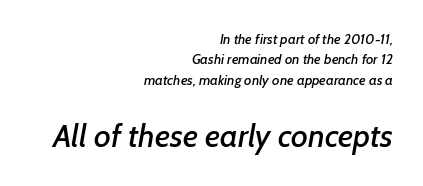
{"serif": "no", "width": "normal", "stroke_contrast": "low", "x_height": "medium", "monospaced": "no", "underline": "no", "align": "right", "line_spacing": "normal", "line_spacing_ratio": 1.45, "letter_spacing": "normal", "letter_spacing_em": 0.0, "larger_block": "second", "size_ratio": 2.29, "glyph_px": 32}
